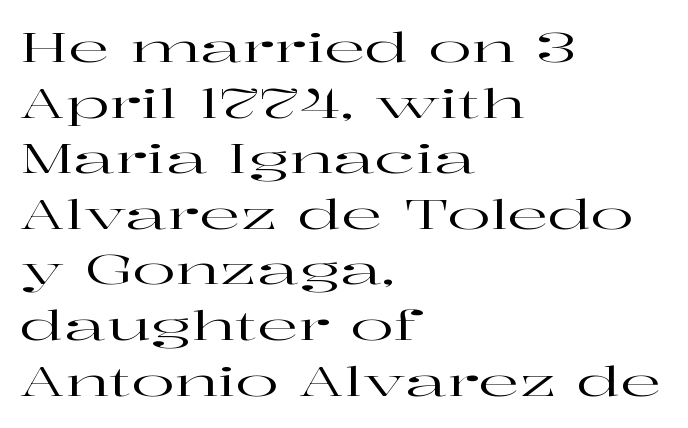
A student would call this left alignment; a typographer would say flush left, rag right. Italic: no, the glyphs are upright roman. The glyphs in this specimen are seriffed. What's the leading like? Ordinary, nothing unusual. Each word holds together tightly as a unit, with standard inter-letter gaps.
